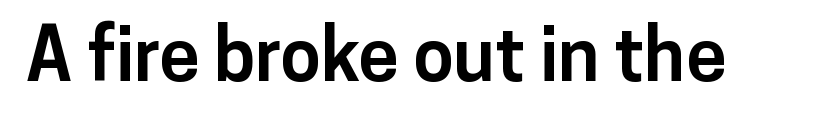
The image shows 73 px bold sans-serif type, upright; set normal letter spacing, not underlined; low stroke contrast and a medium x-height.
